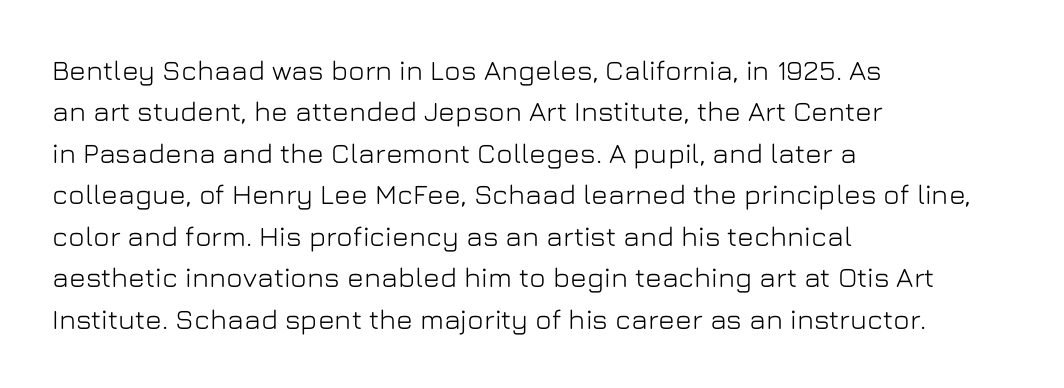
{"serif": "no", "italic": "no", "width": "normal", "stroke_contrast": "low", "x_height": "medium", "monospaced": "no", "underline": "no", "align": "left", "line_spacing": "normal", "line_spacing_ratio": 1.48, "letter_spacing": "normal", "letter_spacing_em": 0.0, "glyph_px": 28}
